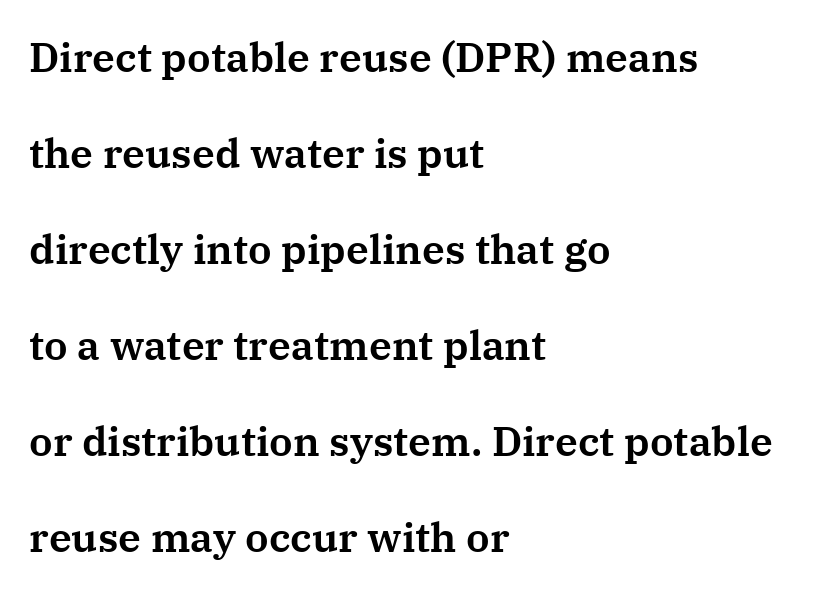
Q: Is the text italic (slanted)? A: No, it is upright.
Q: Is the typeface a serif or a sans-serif typeface? A: Serif.
Q: Is the text underlined? A: No.
Q: How is the paragraph aligned? A: Left-aligned.
Q: Is the spacing between letters normal or unusually wide? A: Normal.
Q: Is the spacing between lines tight, normal or loose? A: Loose.
Q: Width (condensed, normal, or wide)? A: Normal.
Q: Stroke contrast? A: Medium.
Q: x-height? A: Medium.
Q: Monospaced? A: No.
